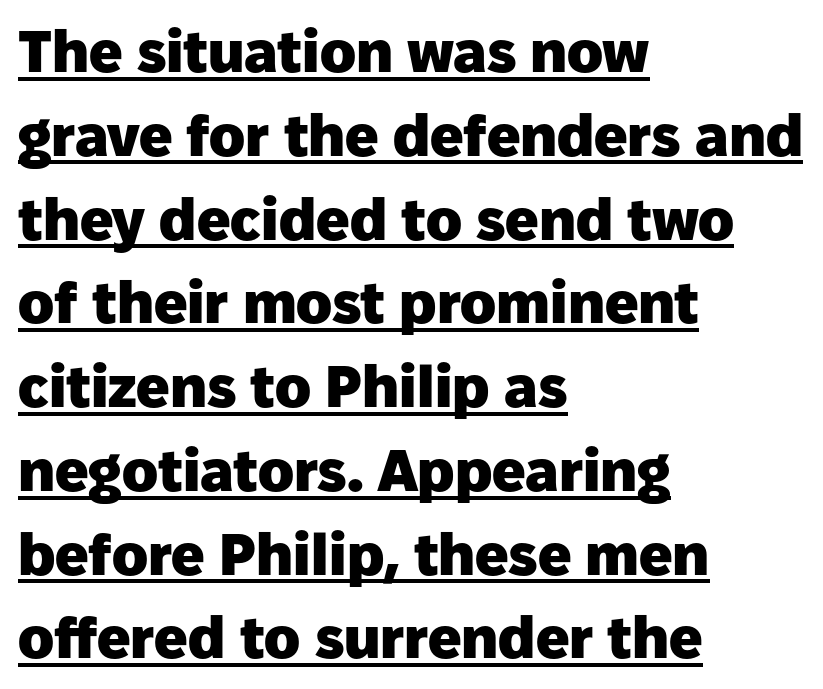
{"serif": "no", "italic": "no", "bold": "yes", "weight": "heavy", "width": "normal", "stroke_contrast": "low", "x_height": "medium", "monospaced": "no", "underline": "yes", "align": "left", "line_spacing": "normal", "line_spacing_ratio": 1.42, "letter_spacing": "normal", "letter_spacing_em": 0.0, "glyph_px": 59}
